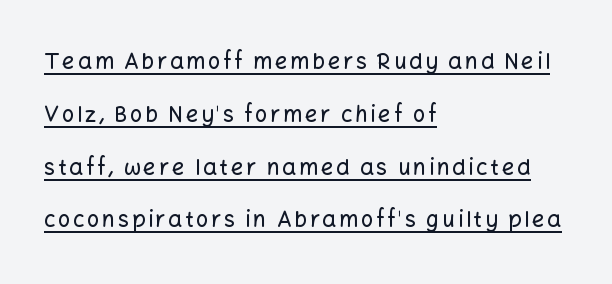
Notice how a bar underscores the lettering throughout. This sample trades compactness for vertical openness between lines. Teacher's note: observe the even left margin — that is flush-left alignment. This is roman type, the default non-slanted kind.
